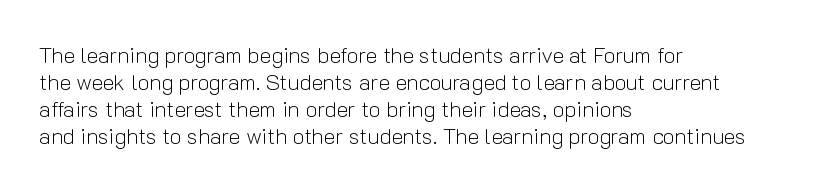
Q: Is the text bold? A: No.
Q: Is the text italic (slanted)? A: No, it is upright.
Q: Is the text underlined? A: No.
Q: How is the paragraph aligned? A: Left-aligned.
Q: Is the spacing between letters normal or unusually wide? A: Normal.
